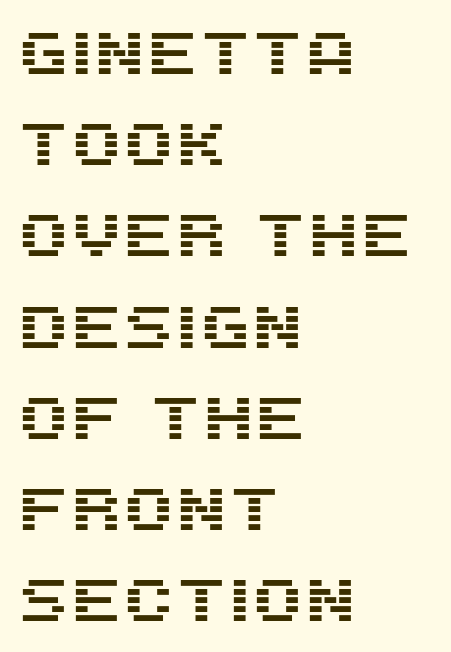
A typesetter would call this leading conventional body-copy spacing. The passage shown is typeset with a sans-serif family. Has an underline been added? It has not. Every stem runs plumb, perpendicular to the baseline. The letters advance in unequal steps, a hallmark of proportional type.
